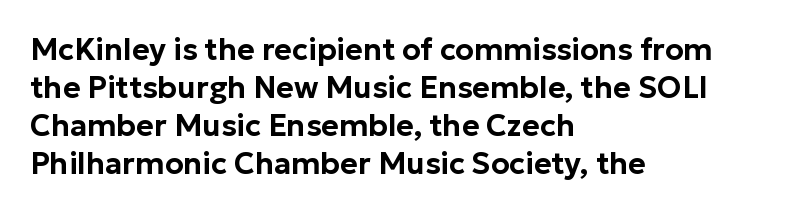
{"serif": "no", "italic": "no", "width": "normal", "stroke_contrast": "low", "x_height": "medium", "monospaced": "no", "underline": "no", "align": "left", "line_spacing": "normal", "line_spacing_ratio": 1.27, "letter_spacing": "normal", "letter_spacing_em": 0.0, "glyph_px": 30}
